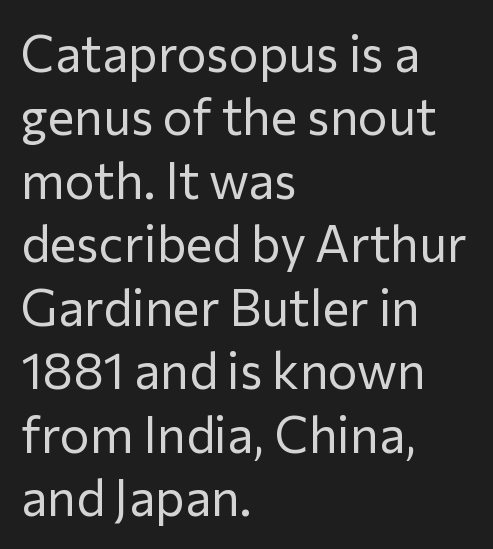
Posture: straight, roman, zero tilt. Note the varied advance widths — an 'i' is clearly narrower than an 'm'. A typesetter would call this zero additional tracking. Examine the stroke ends and you'll find no serifs. Horizontally, the lines are justified to the leading edge only. A bare baseline throughout the passage.
